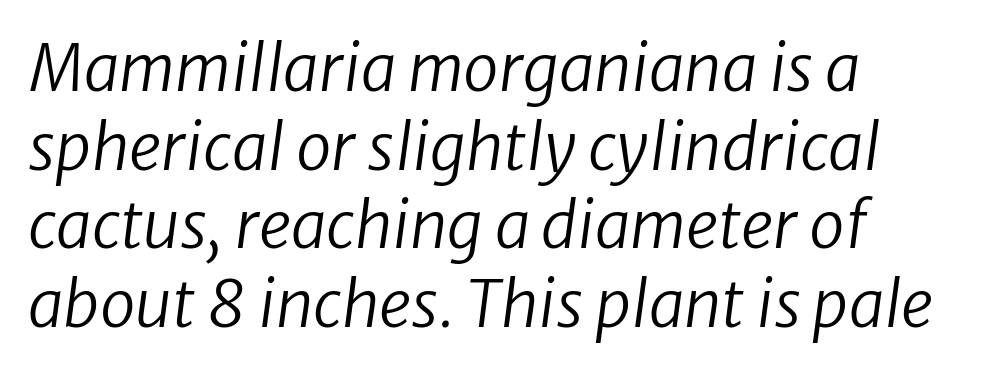
The image shows 64 px regular-weight type, italic (leaning right); set left-aligned, line spacing 1.23x, normal letter spacing, not underlined; low stroke contrast and a medium x-height.
